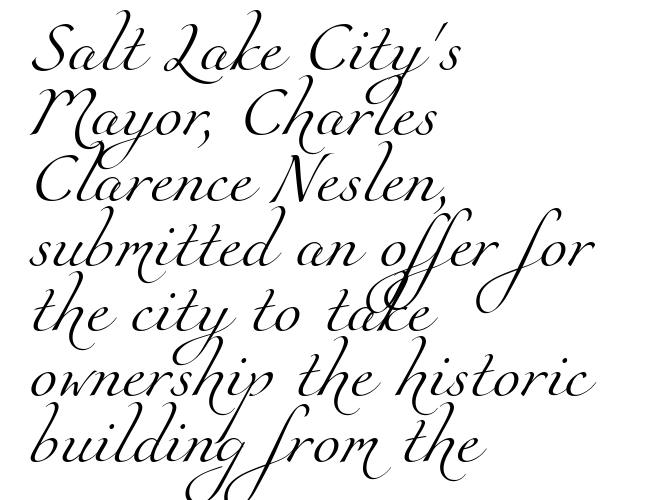
A typesetter would call this leading conventional body-copy spacing. The passage shown has conventional tracking throughout. The face used here is proportionally spaced, like ordinary book or web type. Font category for this specimen: serif. Each stroke keeps to a modest, everyday thickness or less. Only glyphs here, with clear space below each row.
